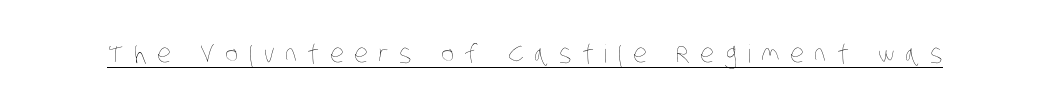
{"bold": "no", "underline": "yes", "letter_spacing": "wide", "letter_spacing_em": 0.42, "glyph_px": 25}
